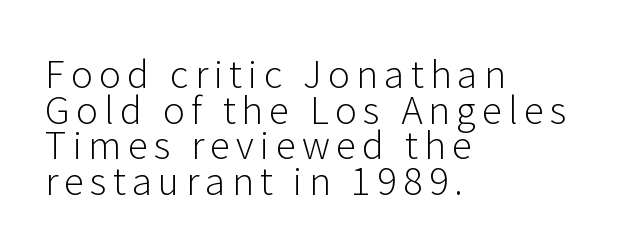
Q: Is the text bold? A: No.
Q: Is the text italic (slanted)? A: No, it is upright.
Q: Is the typeface a serif or a sans-serif typeface? A: Sans-serif.
Q: Is the text underlined? A: No.
Q: How is the paragraph aligned? A: Left-aligned.
Q: Is the spacing between lines tight, normal or loose? A: Tight.
Q: Width (condensed, normal, or wide)? A: Normal.
Q: Stroke contrast? A: Low.
Q: x-height? A: Medium.
Q: Monospaced? A: No.
